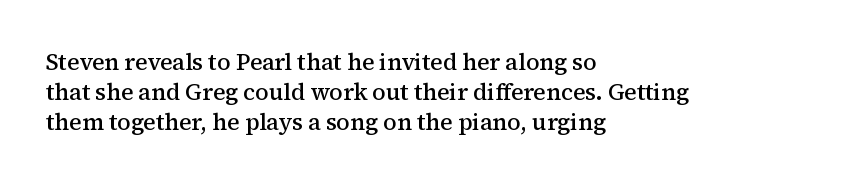
{"italic": "no", "bold": "semi", "underline": "no", "align": "left", "line_spacing": "normal", "line_spacing_ratio": 1.3, "letter_spacing": "normal", "letter_spacing_em": 0.0, "glyph_px": 23}
